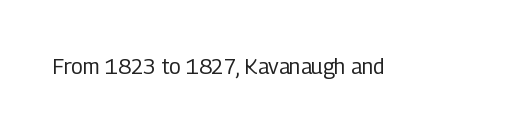
{"italic": "no", "bold": "no", "underline": "no", "letter_spacing": "normal", "letter_spacing_em": 0.0, "glyph_px": 21}
